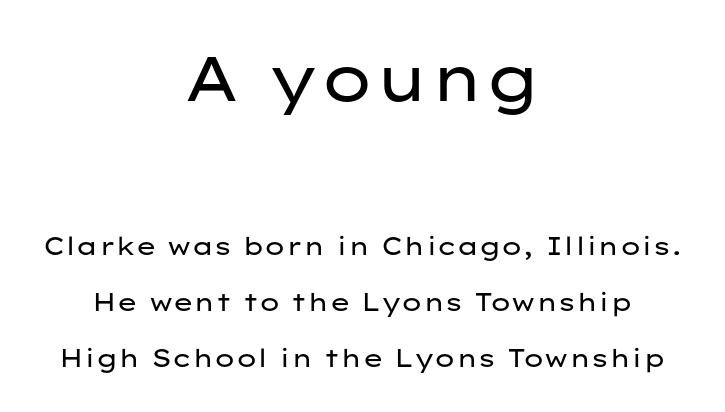
{"serif": "no", "italic": "no", "bold": "no", "weight": "regular", "width": "wide", "stroke_contrast": "low", "x_height": "medium", "monospaced": "no", "underline": "no", "align": "center", "line_spacing": "loose", "line_spacing_ratio": 2.24, "letter_spacing": "normal", "letter_spacing_em": 0.0, "larger_block": "first", "size_ratio": 2.52, "glyph_px": 63}
